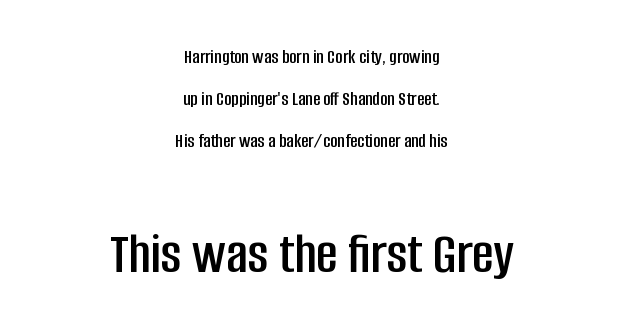
Is the letter spacing exaggerated? No — it looks like the ordinary default. The vertical gap from one line to the next is large. A typesetter would call this proportional, since set widths differ per character. Font category for this specimen: sans-serif. Two sizes are in play, and the larger belongs to the second block. Is the block centered? Yes — each line is placed symmetrically about the middle.
